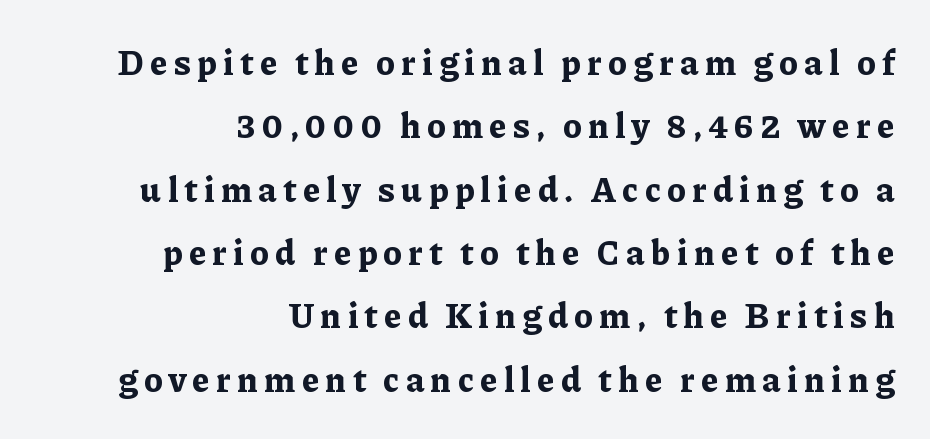
The image shows 35 px bold serif type, upright; set right-aligned, line spacing 1.81x, not underlined; low stroke contrast and a medium x-height.
